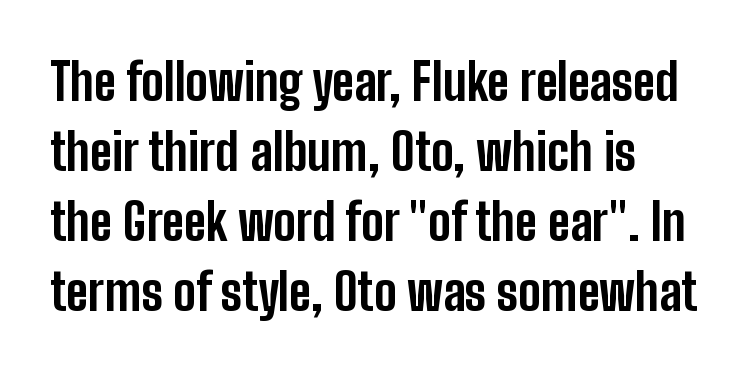
Q: Is the text bold? A: Yes.
Q: Is the text italic (slanted)? A: No, it is upright.
Q: Is the typeface a serif or a sans-serif typeface? A: Sans-serif.
Q: Is the text underlined? A: No.
Q: Is the spacing between letters normal or unusually wide? A: Normal.
Q: Is the spacing between lines tight, normal or loose? A: Normal.
Q: Width (condensed, normal, or wide)? A: Condensed.
Q: Stroke contrast? A: Low.
Q: x-height? A: Medium.
Q: Monospaced? A: No.
